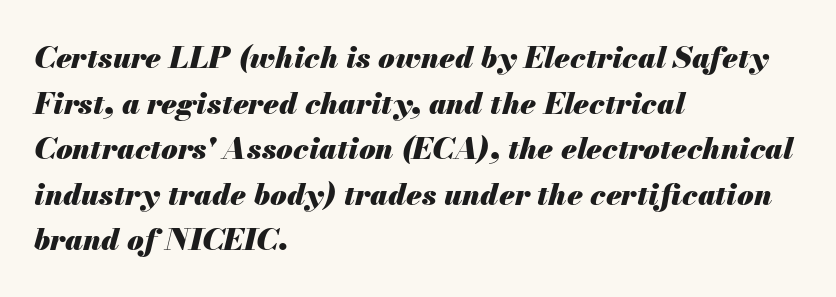
The designer left line spacing at the default. Varying glyph widths throughout — classic text-font behaviour. Anything drawn beneath the words? Only blank space. The letters are bold, with thick, heavy strokes. Tracking here is standard; glyphs follow each other at the usual distance. Where is the straight margin? On the left.
